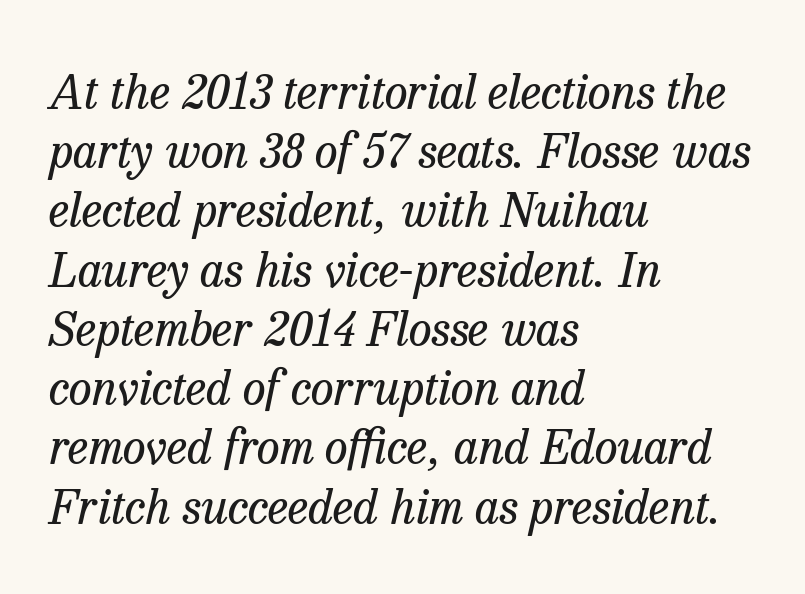
The type is set solid horizontally, with unmodified tracking. The foot of each line stays bare and open. Note the varied advance widths — an 'i' is clearly narrower than an 'm'. This reads as an unemphasized weight, regular at the heaviest. The lines in this sample share a left origin and differ only in where they stop. Does the lettering tilt? It does — this is italic.
